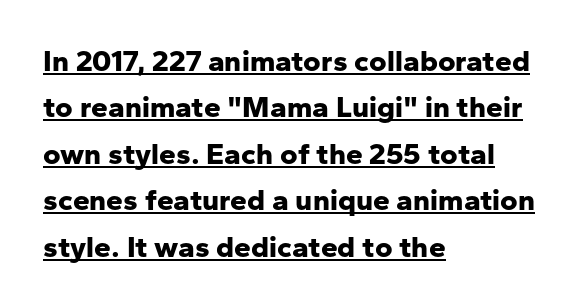
Q: Is the text bold? A: Yes.
Q: Is the text italic (slanted)? A: No, it is upright.
Q: Is the typeface a serif or a sans-serif typeface? A: Sans-serif.
Q: Is the text underlined? A: Yes.
Q: How is the paragraph aligned? A: Left-aligned.
Q: Is the spacing between letters normal or unusually wide? A: Normal.
Q: Is the spacing between lines tight, normal or loose? A: Normal.
Q: Width (condensed, normal, or wide)? A: Normal.
Q: Stroke contrast? A: Low.
Q: x-height? A: Medium.
Q: Monospaced? A: No.
